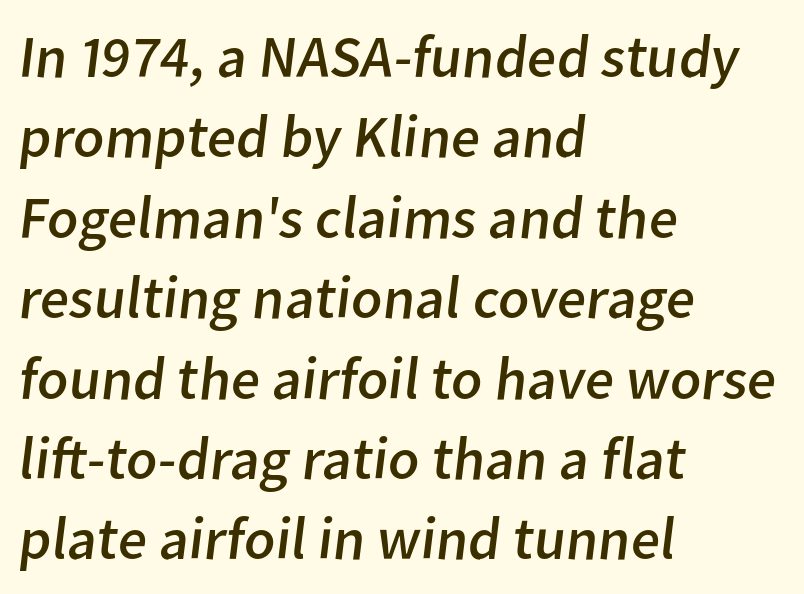
Evenly set lines give the paragraph a standard silhouette. Default kerning and tracking; the words read as compact shapes. Casual observation: everything's shoved over to the left. The letters look calm and open, with moderate or lighter stems. These lines are rendered in a variable-pitch font. Clear beneath every line of the passage.
